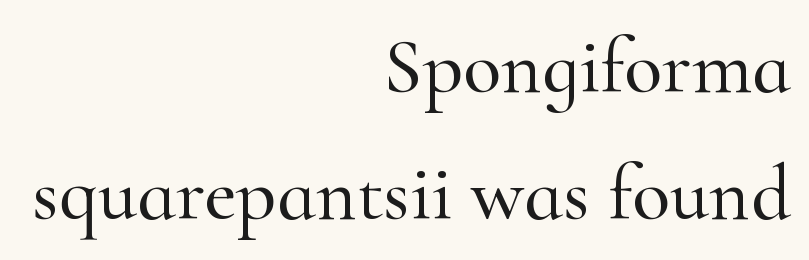
Q: Is the text italic (slanted)? A: No, it is upright.
Q: Is the typeface a serif or a sans-serif typeface? A: Serif.
Q: Is the text underlined? A: No.
Q: How is the paragraph aligned? A: Right-aligned.
Q: Is the spacing between letters normal or unusually wide? A: Normal.
Q: Is the spacing between lines tight, normal or loose? A: Normal.
Q: Width (condensed, normal, or wide)? A: Normal.
Q: Stroke contrast? A: High.
Q: x-height? A: Small.
Q: Monospaced? A: No.
